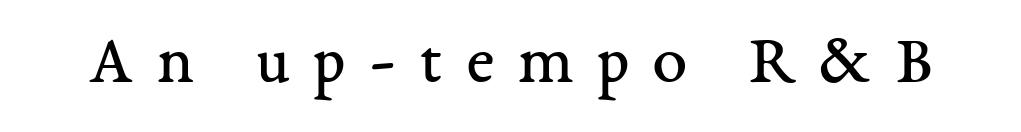
The line texture is sparse and dotted thanks to wide tracking. Posture: upright roman. No letter is thick-stroked: the sample isn't bold. The passage shown is typeset with a serif family. Clear beneath every line of the passage. Spacing verdict: proportional, widths tailored to each character.
